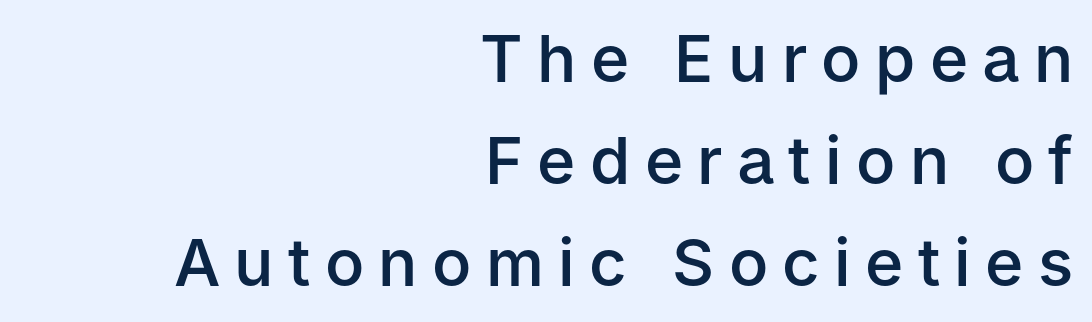
{"serif": "no", "italic": "no", "bold": "semi", "weight": "semibold", "width": "normal", "stroke_contrast": "low", "x_height": "medium", "monospaced": "no", "underline": "no", "align": "right", "line_spacing": "normal", "line_spacing_ratio": 1.57, "letter_spacing": "wide", "letter_spacing_em": 0.22, "glyph_px": 65}
